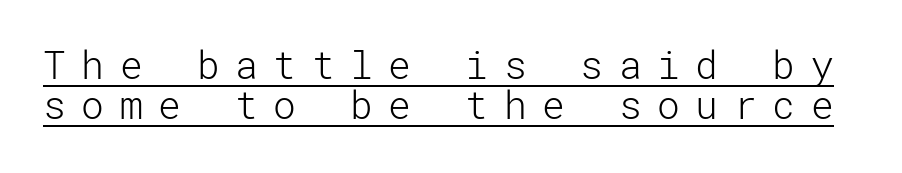
The image shows 38 px light sans-serif type, upright; set tight line spacing (1.06x), unusually wide letter spacing (+0.41 em), underlined; low stroke contrast and a medium x-height.
